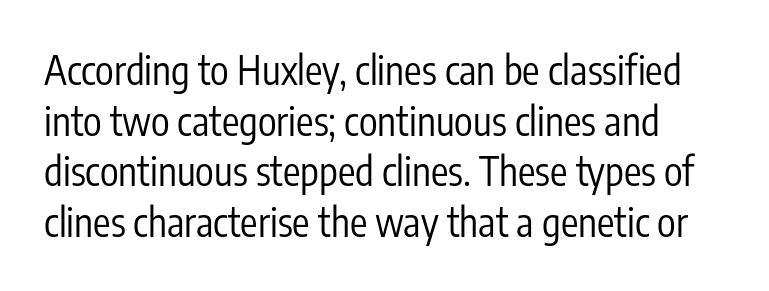
The image shows 39 px regular-weight, condensed sans-serif type, upright; set normal line spacing (1.3x), normal letter spacing, not underlined; low stroke contrast and a medium x-height.
